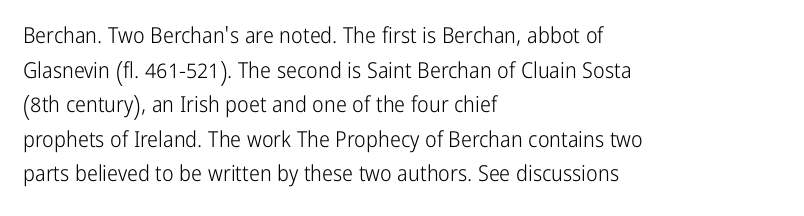
{"italic": "no", "bold": "no", "underline": "no", "align": "left", "line_spacing": "normal", "line_spacing_ratio": 1.57, "letter_spacing": "normal", "letter_spacing_em": 0.0, "glyph_px": 22}
